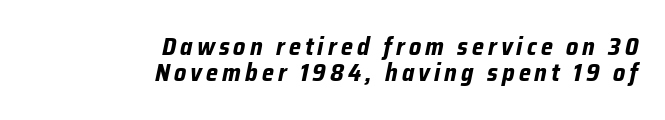
Q: Is the text bold? A: Yes.
Q: Is the text italic (slanted)? A: Yes, it leans right by about 12 degrees.
Q: Is the text underlined? A: No.
Q: How is the paragraph aligned? A: Right-aligned.
Q: Is the spacing between lines tight, normal or loose? A: Tight.
